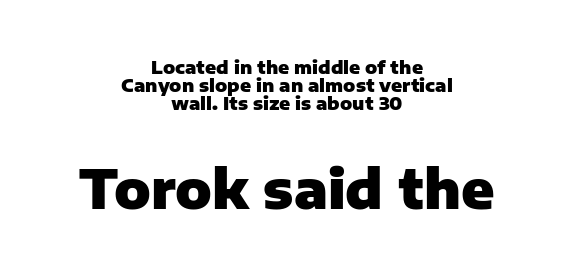
Q: Is the text bold? A: Yes.
Q: Is the text italic (slanted)? A: No, it is upright.
Q: Is the typeface a serif or a sans-serif typeface? A: Sans-serif.
Q: Is the text underlined? A: No.
Q: How is the paragraph aligned? A: Centered.
Q: Is the spacing between letters normal or unusually wide? A: Normal.
Q: Is the spacing between lines tight, normal or loose? A: Tight.
Q: Which block of text is set in a larger size, the first (top) or the second (bottom)? A: The second (bottom) one.
Q: Width (condensed, normal, or wide)? A: Normal.
Q: Stroke contrast? A: Low.
Q: x-height? A: Medium.
Q: Monospaced? A: No.
